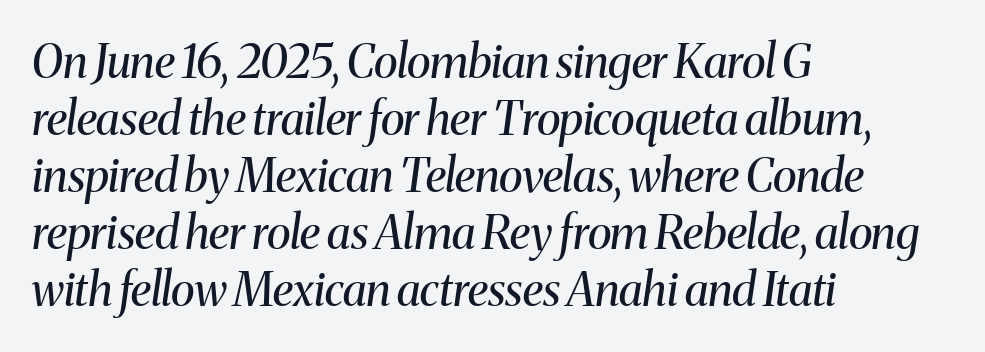
The image shows 46 px regular-weight serif type, italic (leaning right); set left-aligned, line spacing 1.24x, normal letter spacing, not underlined; medium stroke contrast and a medium x-height.
